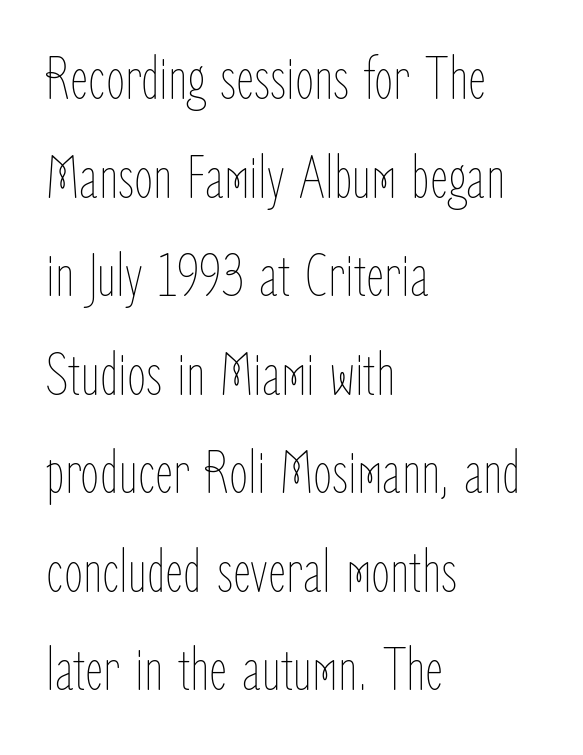
{"italic": "no", "bold": "no", "weight": "thin", "width": "condensed", "stroke_contrast": "low", "x_height": "medium", "monospaced": "no", "underline": "no", "align": "left", "line_spacing": "normal", "line_spacing_ratio": 1.59, "letter_spacing": "normal", "letter_spacing_em": 0.0, "glyph_px": 62}
